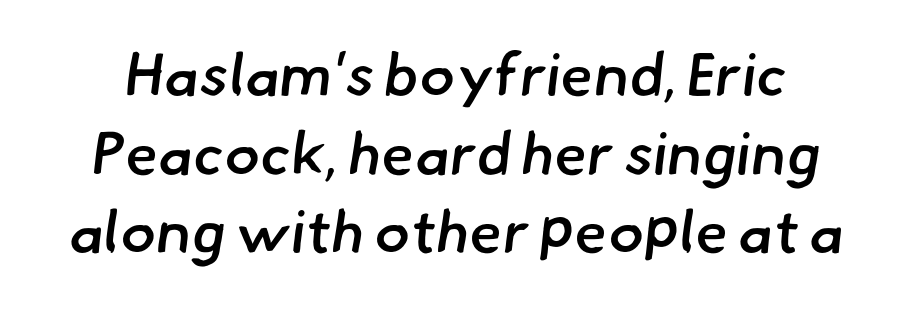
{"serif": "no", "bold": "semi", "weight": "semibold", "width": "normal", "stroke_contrast": "low", "x_height": "small", "monospaced": "no", "underline": "no", "line_spacing": "normal", "line_spacing_ratio": 1.31, "letter_spacing": "normal", "letter_spacing_em": 0.0, "glyph_px": 60}
